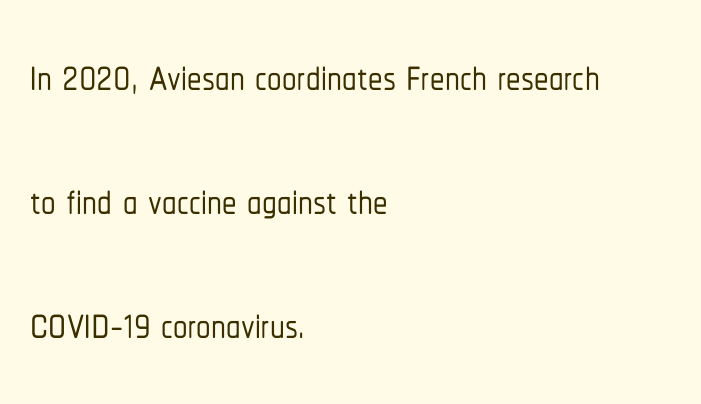
The image shows 58 px condensed sans-serif type, upright; set left-aligned, loose line spacing (2.14x), normal letter spacing, not underlined; low stroke contrast and a medium x-height.
